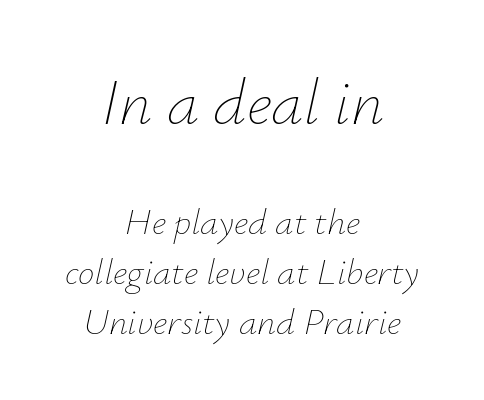
The image shows 65 px thin type, italic (leaning right); set centered, normal line spacing (1.35x), normal letter spacing, not underlined; the first (top) block is 1.76x larger; low stroke contrast and a small x-height.
